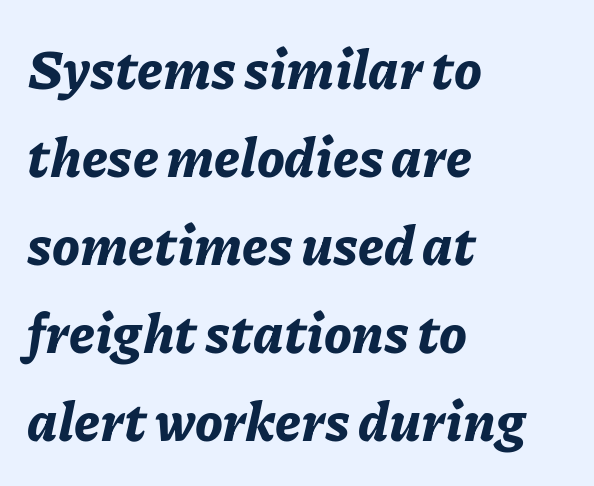
Think of a printed novel: that variable character pitch is what you see here. Only glyphs here, with clear space below each row. In terms of posture, this sample is oblique. The passage shown has conventional tracking throughout. I'd describe the lettering as bold — thick and assertive.
